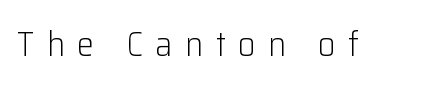
These lines are composed in type without serifs. Between one letter and the next there's a generous, obvious gap. The font's upright variant was chosen for this text. Bold? No — there's no thickening of the strokes. Each letter keeps its own natural width here, so spacing adapts to shape. This rendering features lettering with no underline.
